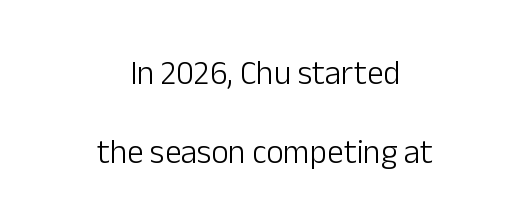
Caption: multi-line text, centered on the measure. No heavy texture on the line: the type isn't bold. The rendering keeps characters at their native spacing. It's the straight-up-and-down kind of type.
